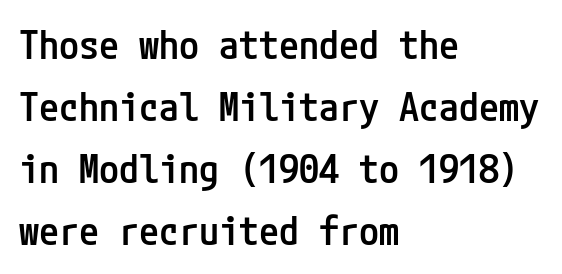
The image shows 40 px semibold, condensed sans-serif type, upright; set left-aligned, normal line spacing (1.55x), normal letter spacing, not underlined; low stroke contrast and a medium x-height.
